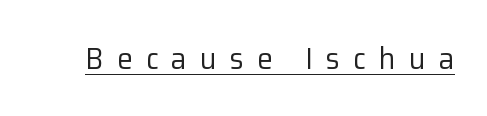
Q: Is the text bold? A: No.
Q: Is the text italic (slanted)? A: No, it is upright.
Q: Is the typeface a serif or a sans-serif typeface? A: Sans-serif.
Q: Is the text underlined? A: Yes.
Q: Is the spacing between letters normal or unusually wide? A: Unusually wide.
Q: Width (condensed, normal, or wide)? A: Normal.
Q: Stroke contrast? A: Low.
Q: x-height? A: Medium.
Q: Monospaced? A: No.
